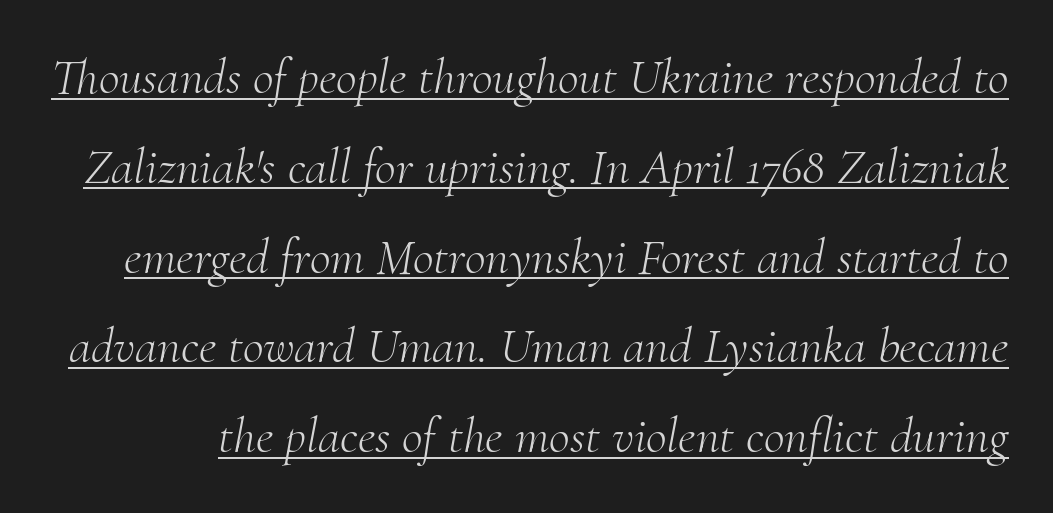
The image shows 51 px light serif type, italic (leaning right); set line spacing 1.76x, normal letter spacing, underlined; medium stroke contrast and a small x-height.
